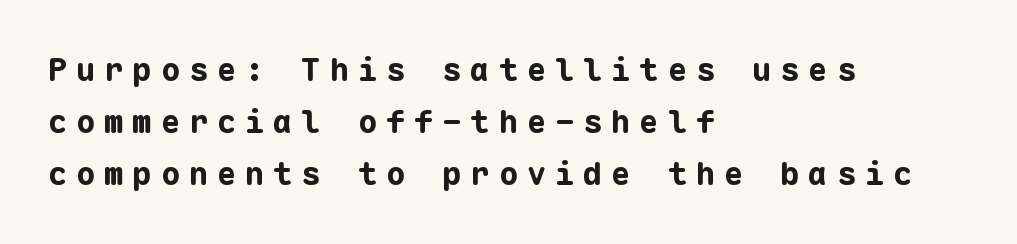
{"serif": "no", "italic": "no", "bold": "yes", "weight": "bold", "width": "normal", "stroke_contrast": "low", "x_height": "medium", "monospaced": "yes", "underline": "no", "align": "left", "line_spacing": "normal", "line_spacing_ratio": 1.63, "letter_spacing": "wide", "letter_spacing_em": 0.28, "glyph_px": 32}
